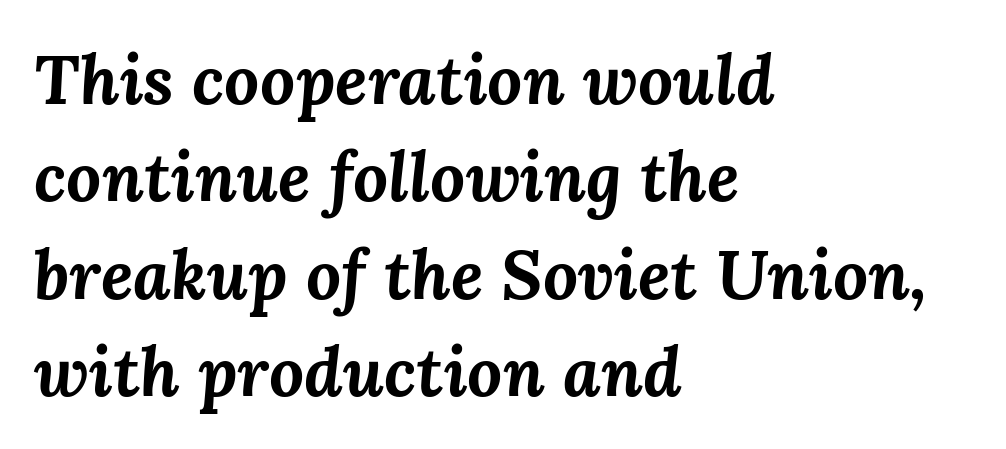
{"italic": "yes", "lean": "right", "slant_degrees": 3, "bold": "yes", "weight": "bold", "width": "normal", "stroke_contrast": "medium", "x_height": "medium", "monospaced": "no", "underline": "no", "align": "left", "line_spacing": "normal", "line_spacing_ratio": 1.41, "letter_spacing": "normal", "letter_spacing_em": 0.0, "glyph_px": 69}
